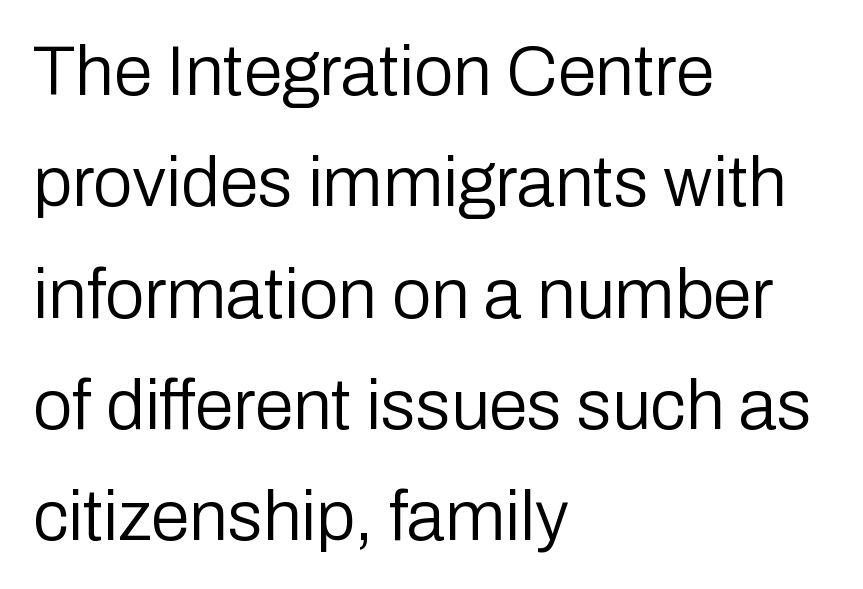
The image shows 70 px regular-weight sans-serif type, upright; set left-aligned, normal line spacing (1.59x), normal letter spacing, not underlined; low stroke contrast and a medium x-height.
